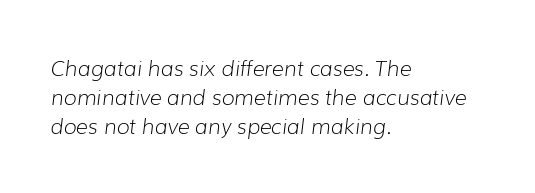
The image shows 21 px text type, italic (leaning right); set left-aligned, normal line spacing (1.39x), normal letter spacing, not underlined.
